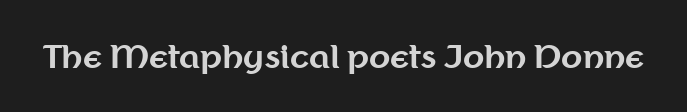
{"serif": "no", "italic": "no", "bold": "yes", "weight": "bold", "width": "normal", "stroke_contrast": "medium", "x_height": "medium", "monospaced": "no", "underline": "no", "letter_spacing": "normal", "letter_spacing_em": 0.0, "glyph_px": 31}
